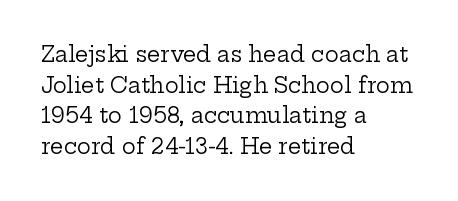
Q: Is the text bold? A: No.
Q: Is the text italic (slanted)? A: No, it is upright.
Q: Is the text underlined? A: No.
Q: How is the paragraph aligned? A: Left-aligned.
Q: Is the spacing between letters normal or unusually wide? A: Normal.
Q: Is the spacing between lines tight, normal or loose? A: Normal.
